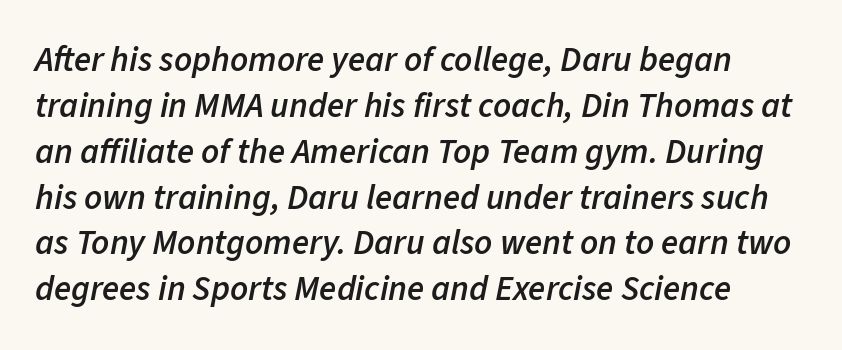
Q: Is the text bold? A: Semi-bold.
Q: Is the text italic (slanted)? A: Yes, it leans right by about 11 degrees.
Q: Is the text underlined? A: No.
Q: Is the spacing between letters normal or unusually wide? A: Normal.
Q: Is the spacing between lines tight, normal or loose? A: Normal.
Q: Width (condensed, normal, or wide)? A: Normal.
Q: Stroke contrast? A: Low.
Q: x-height? A: Medium.
Q: Monospaced? A: No.
